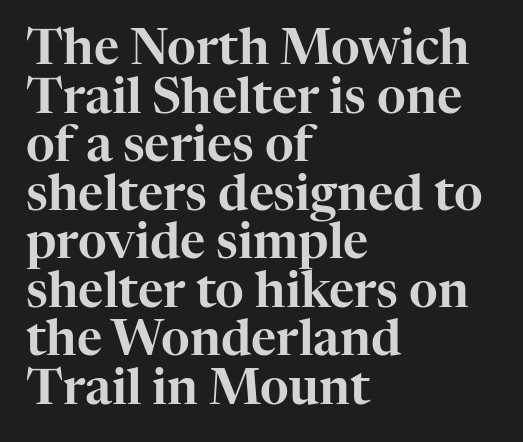
Q: Is the text italic (slanted)? A: No, it is upright.
Q: Is the typeface a serif or a sans-serif typeface? A: Serif.
Q: Is the text underlined? A: No.
Q: How is the paragraph aligned? A: Left-aligned.
Q: Is the spacing between letters normal or unusually wide? A: Normal.
Q: Is the spacing between lines tight, normal or loose? A: Tight.
Q: Width (condensed, normal, or wide)? A: Normal.
Q: Stroke contrast? A: High.
Q: x-height? A: Medium.
Q: Monospaced? A: No.
